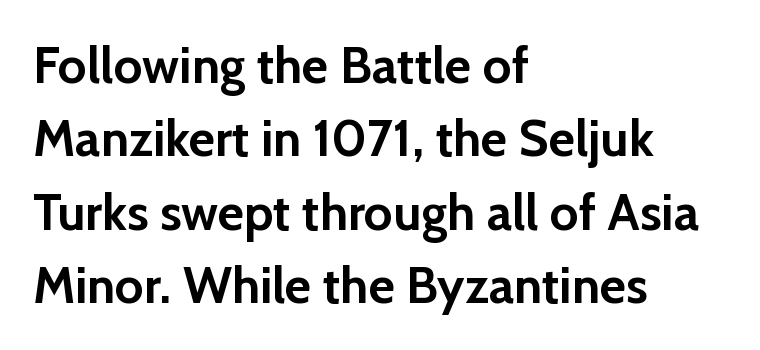
The image shows 51 px semibold sans-serif type, upright; set left-aligned, normal line spacing (1.44x), normal letter spacing, not underlined; low stroke contrast and a medium x-height.
